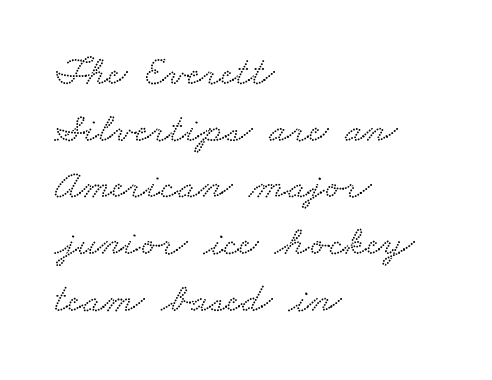
{"serif": "yes", "width": "wide", "stroke_contrast": "low", "x_height": "small", "monospaced": "no", "underline": "no", "align": "left", "line_spacing": "normal", "line_spacing_ratio": 1.35, "letter_spacing": "normal", "letter_spacing_em": 0.0, "glyph_px": 42}
